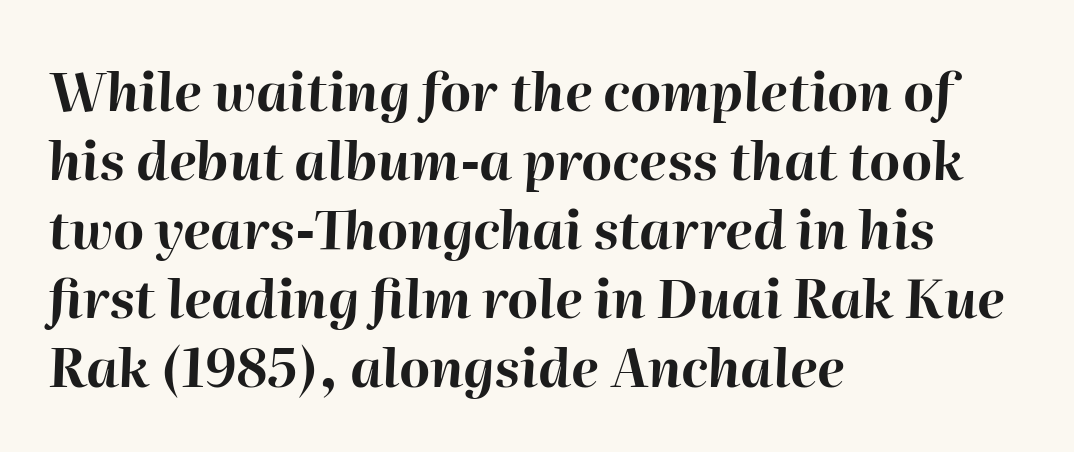
The image shows 53 px bold type, italic (leaning right); set left-aligned, normal line spacing (1.3x), normal letter spacing, not underlined; high stroke contrast and a medium x-height.
